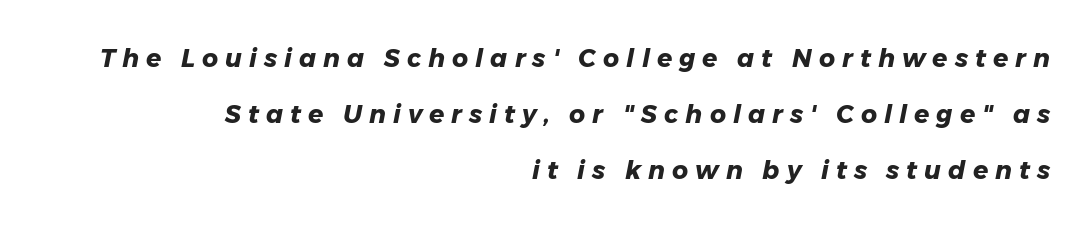
The image shows 25 px bold type, italic (leaning right); set right-aligned, loose line spacing (2.24x), unusually wide letter spacing (+0.28 em), not underlined.
